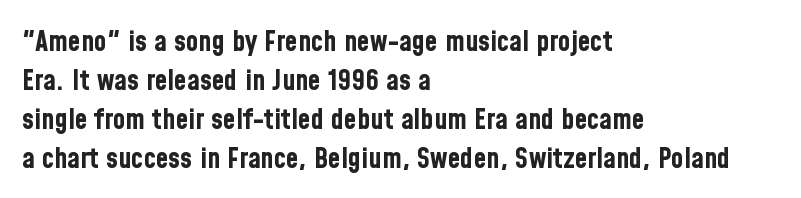
Evenly set lines give the paragraph a standard silhouette. This sample is left-justified, so line endings fall wherever the words run out. Letter spacing: default. Ascenders rise straight up at ninety degrees.
